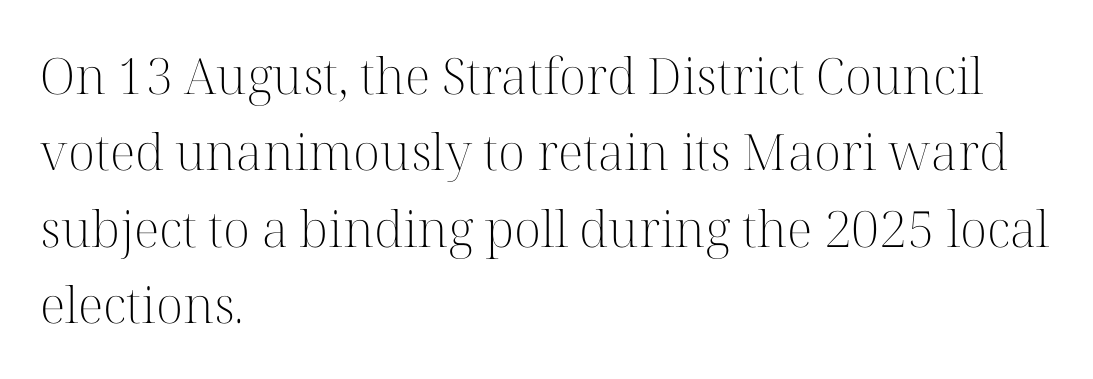
Q: Is the text bold? A: No.
Q: Is the text italic (slanted)? A: No, it is upright.
Q: Is the typeface a serif or a sans-serif typeface? A: Serif.
Q: Is the text underlined? A: No.
Q: How is the paragraph aligned? A: Left-aligned.
Q: Is the spacing between letters normal or unusually wide? A: Normal.
Q: Is the spacing between lines tight, normal or loose? A: Normal.
Q: Width (condensed, normal, or wide)? A: Normal.
Q: Stroke contrast? A: High.
Q: x-height? A: Medium.
Q: Monospaced? A: No.
